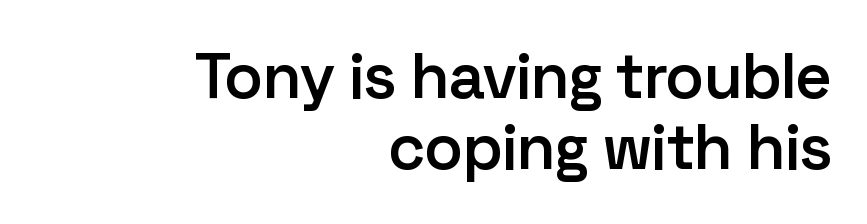
The image shows 64 px semibold sans-serif type, upright; set right-aligned, tight line spacing (1.11x), normal letter spacing, not underlined; low stroke contrast and a medium x-height.
